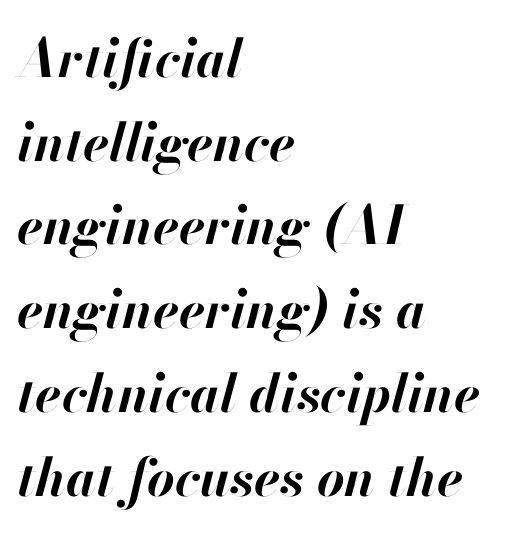
Q: Is the text bold? A: Yes.
Q: Is the text italic (slanted)? A: Yes, it leans right by about 13 degrees.
Q: Is the text underlined? A: No.
Q: How is the paragraph aligned? A: Left-aligned.
Q: Is the spacing between letters normal or unusually wide? A: Normal.
Q: Is the spacing between lines tight, normal or loose? A: Normal.
Q: Width (condensed, normal, or wide)? A: Normal.
Q: Stroke contrast? A: High.
Q: x-height? A: Small.
Q: Monospaced? A: No.
